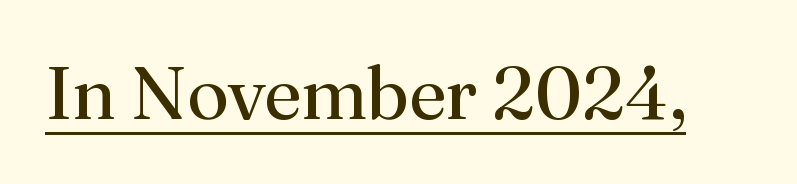
Q: Is the text bold? A: No.
Q: Is the text italic (slanted)? A: No, it is upright.
Q: Is the typeface a serif or a sans-serif typeface? A: Serif.
Q: Is the text underlined? A: Yes.
Q: Is the spacing between letters normal or unusually wide? A: Normal.
Q: Width (condensed, normal, or wide)? A: Normal.
Q: Stroke contrast? A: Medium.
Q: x-height? A: Small.
Q: Monospaced? A: No.
